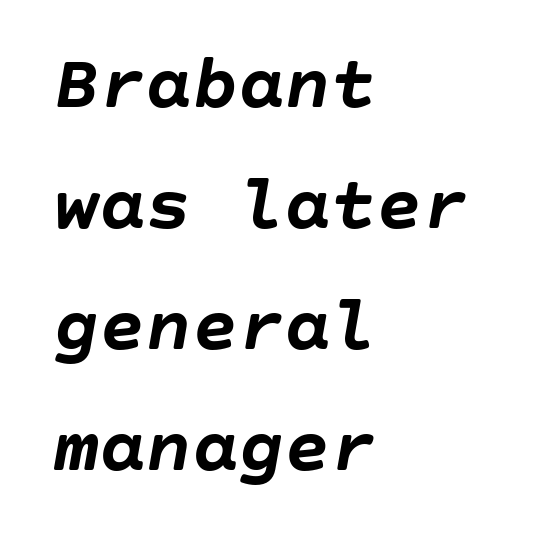
Q: Is the text bold? A: Yes.
Q: Is the text italic (slanted)? A: Yes, it leans right by about 10 degrees.
Q: Is the text underlined? A: No.
Q: How is the paragraph aligned? A: Left-aligned.
Q: Is the spacing between letters normal or unusually wide? A: Normal.
Q: Is the spacing between lines tight, normal or loose? A: Normal.
Q: Width (condensed, normal, or wide)? A: Normal.
Q: Stroke contrast? A: Low.
Q: x-height? A: Large.
